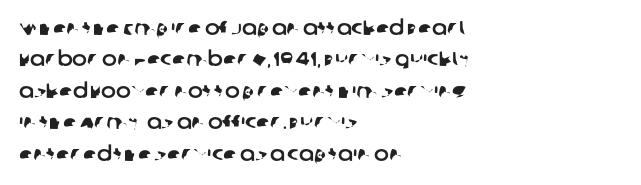
Q: Is the text underlined? A: No.
Q: How is the paragraph aligned? A: Left-aligned.
Q: Is the spacing between letters normal or unusually wide? A: Normal.
Q: Is the spacing between lines tight, normal or loose? A: Normal.
